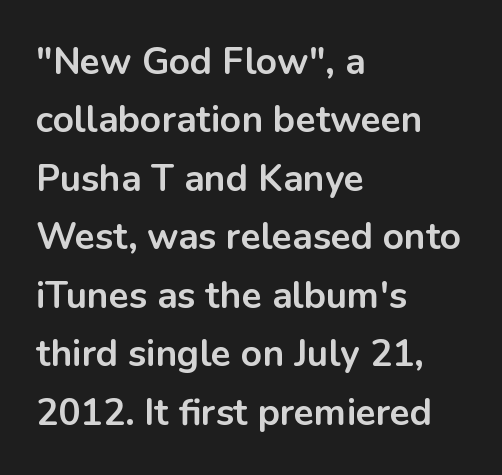
{"serif": "no", "italic": "no", "bold": "yes", "weight": "bold", "width": "normal", "stroke_contrast": "low", "x_height": "medium", "monospaced": "no", "underline": "no", "align": "left", "line_spacing": "normal", "line_spacing_ratio": 1.58, "letter_spacing": "normal", "letter_spacing_em": 0.0, "glyph_px": 37}
